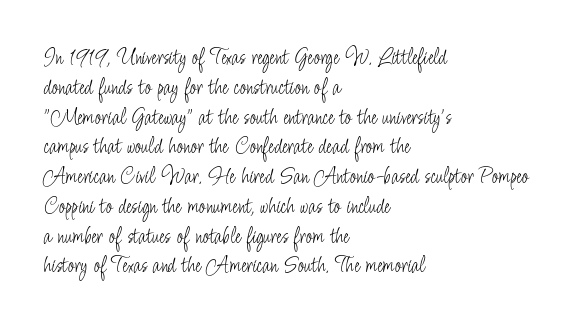
Tracking value appears to be zero — textbook default spacing. The rag falls on the right side of this text block. The face looks like a standard text weight, possibly lighter. The string is rendered with underlining switched off.
